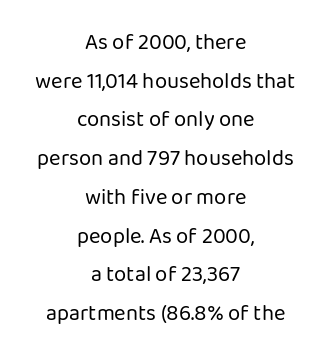
{"italic": "no", "bold": "no", "underline": "no", "align": "center", "line_spacing_ratio": 1.76, "letter_spacing": "normal", "letter_spacing_em": 0.0, "glyph_px": 22}
